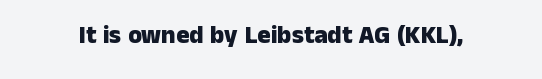
The image shows 25 px bold type, upright; set normal letter spacing, not underlined.
